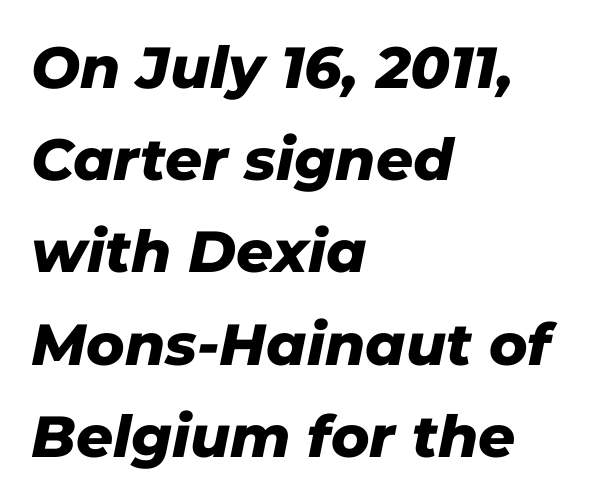
Q: Is the text bold? A: Yes.
Q: Is the text italic (slanted)? A: Yes, it leans right by about 11 degrees.
Q: Is the text underlined? A: No.
Q: How is the paragraph aligned? A: Left-aligned.
Q: Is the spacing between letters normal or unusually wide? A: Normal.
Q: Is the spacing between lines tight, normal or loose? A: Normal.
Q: Width (condensed, normal, or wide)? A: Normal.
Q: Stroke contrast? A: Low.
Q: x-height? A: Medium.
Q: Monospaced? A: No.
